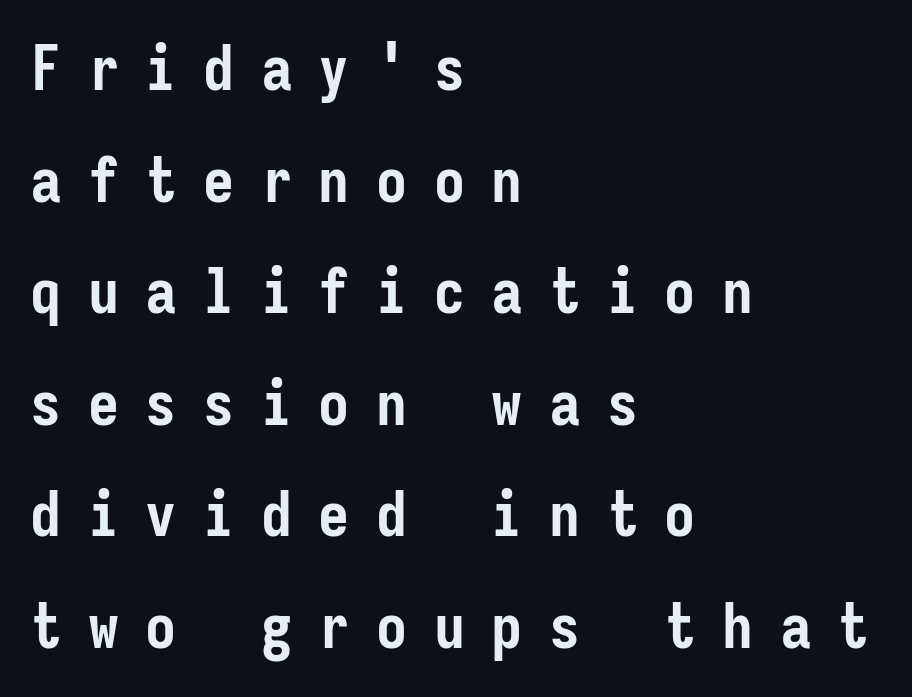
The image shows 62 px semibold, condensed sans-serif type, upright, monospaced; set left-aligned, line spacing 1.8x, unusually wide letter spacing (+0.43 em), not underlined; low stroke contrast and a medium x-height.
